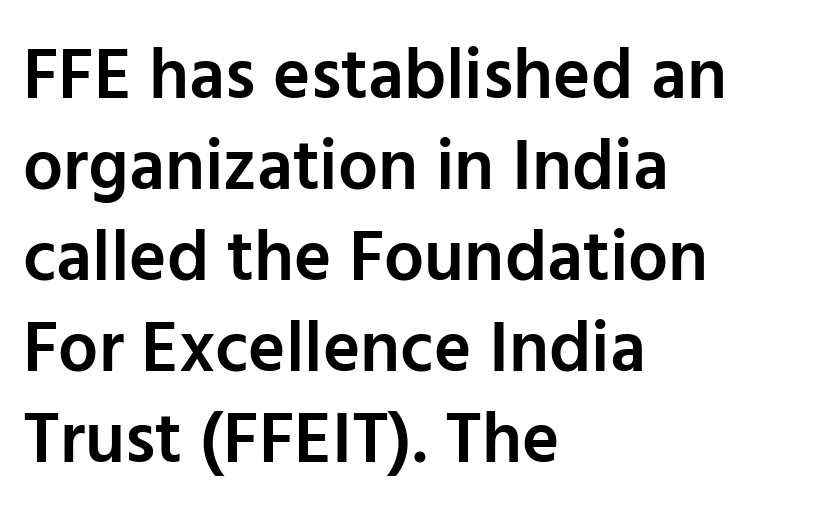
The image shows 71 px semibold sans-serif type, upright; set left-aligned, normal line spacing (1.28x), normal letter spacing, not underlined; low stroke contrast and a medium x-height.
